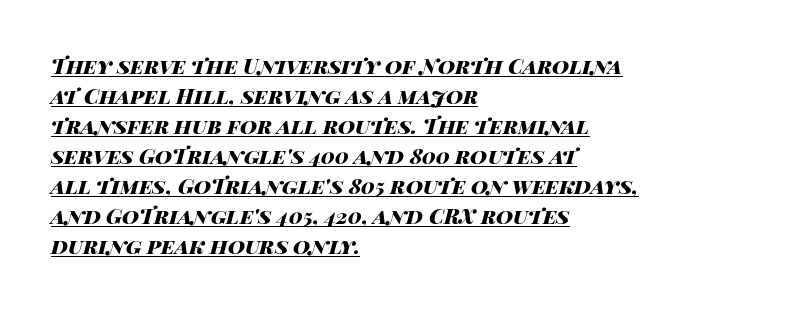
{"italic": "yes", "lean": "right", "slant_degrees": 14, "bold": "yes", "underline": "yes", "align": "left", "line_spacing": "normal", "line_spacing_ratio": 1.43, "letter_spacing": "normal", "letter_spacing_em": 0.0, "glyph_px": 21}
